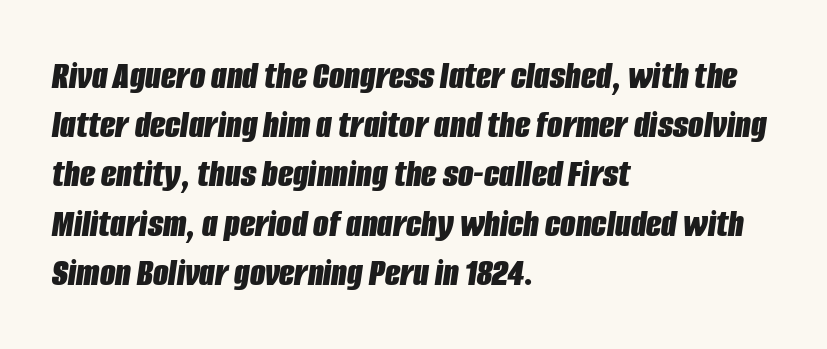
The image shows 40 px bold, condensed type, italic (leaning right); set left-aligned, line spacing 1.23x, normal letter spacing, not underlined; low stroke contrast and a large x-height.
